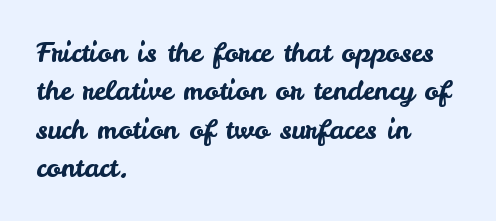
The image shows 27 px text type; set left-aligned, normal line spacing (1.42x), normal letter spacing, not underlined.
